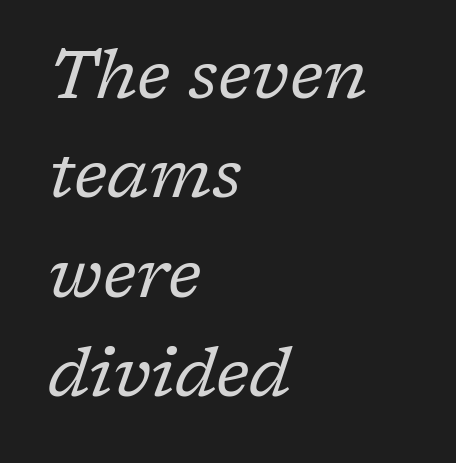
The image shows 68 px regular-weight serif type, italic (leaning right); set left-aligned, normal line spacing (1.46x), normal letter spacing, not underlined; low stroke contrast and a medium x-height.
